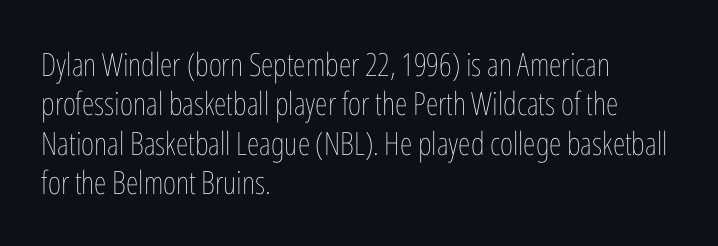
The image shows 32 px thin, condensed type, upright; set left-aligned, line spacing 1.23x, normal letter spacing, not underlined; low stroke contrast and a medium x-height.
